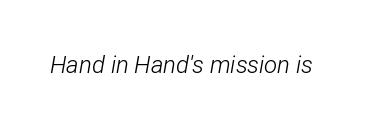
{"italic": "yes", "lean": "right", "slant_degrees": 12, "bold": "no", "underline": "no", "letter_spacing": "normal", "letter_spacing_em": 0.0, "glyph_px": 24}
